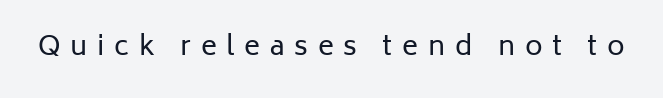
The cut favours lightness, reaching ordinary text weight at its darkest. The specimen omits any rule beneath the text block's lines. Is there any slant? The stems are plumb. A typesetter would call this heavily tracked-out type.
